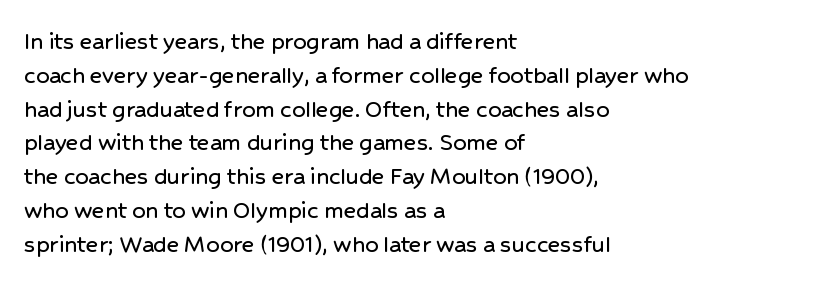
The image shows 26 px text type, upright; set left-aligned, normal line spacing (1.3x), normal letter spacing, not underlined.
